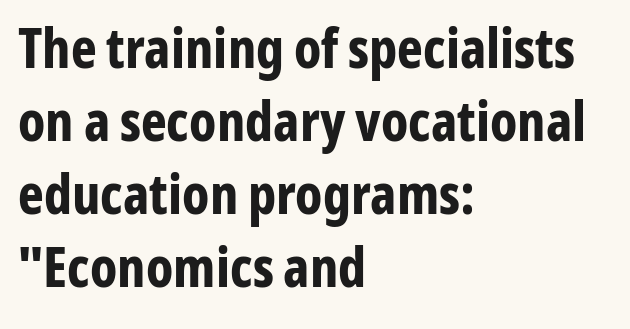
Notice how the passage keeps a crisp vertical edge on the left only. Compared with typical paragraphs, the rows here are spaced about the same. These lines are rendered in a variable-pitch font. Nope, no serifs anywhere on these letters. Words float on clear page, feet unadorned. Each glyph is drawn with heavy, bold strokes.
